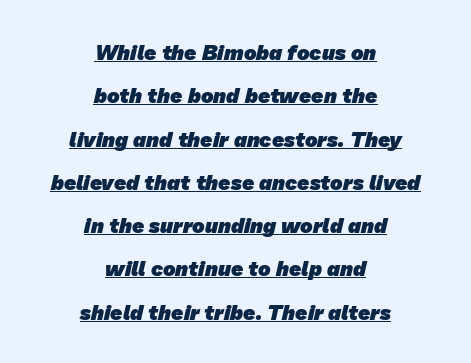
Q: Is the text bold? A: Yes.
Q: Is the text underlined? A: Yes.
Q: How is the paragraph aligned? A: Centered.
Q: Is the spacing between letters normal or unusually wide? A: Normal.
Q: Is the spacing between lines tight, normal or loose? A: Loose.
